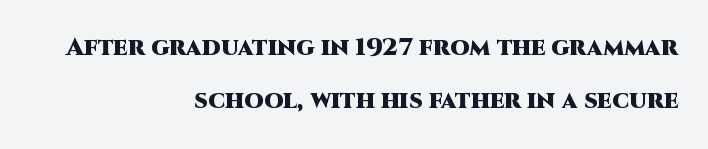
In terms of leading, this rendering errs on the spacious side. The type sits square on the baseline with zero lean. The paragraph shown leans on its right margin. Each glyph is drawn with heavy, bold strokes. The space directly below the letters is spotless.
